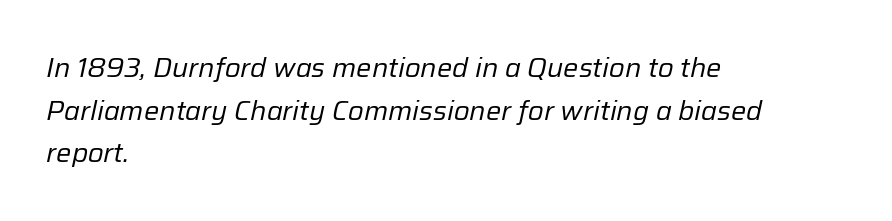
Any mark beneath the type? The region is blank. The lines sit at an ordinary, default distance from one another. This rendering leaves character spacing at its baseline value. A student would call this left alignment; a typographer would say flush left, rag right. Ink coverage per letter is moderate at most. Would a proofreader flag this as italicized? Yes.
